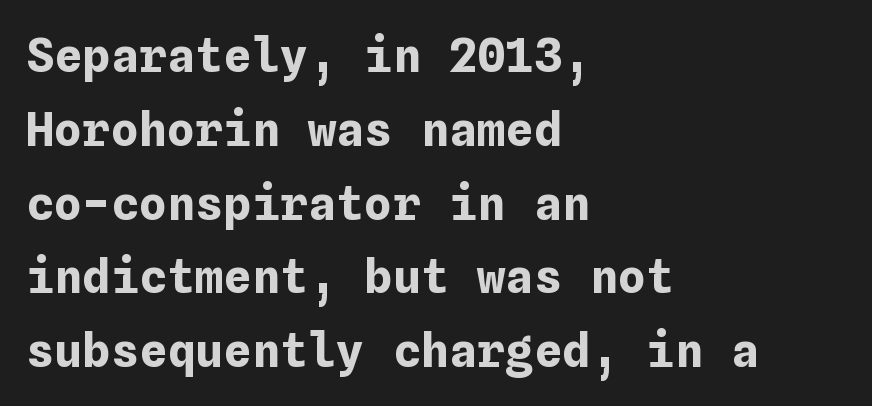
The typography opts for an upright posture over an oblique one. This sample is left-justified, so line endings fall wherever the words run out. There is no visible air inserted between adjacent glyphs. Anything drawn beneath the words? Only blank space. The space between consecutive lines is moderate. Heavy-handed strokes throughout: this text is bold.
